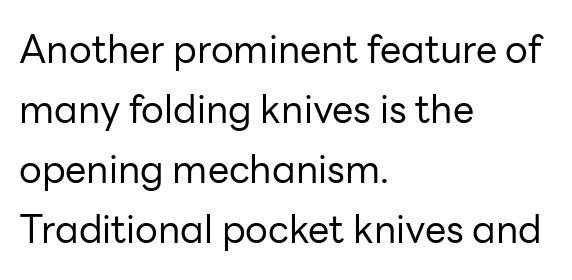
The image shows 38 px regular-weight sans-serif type, upright; set left-aligned, normal line spacing (1.58x), normal letter spacing, not underlined; low stroke contrast and a medium x-height.
